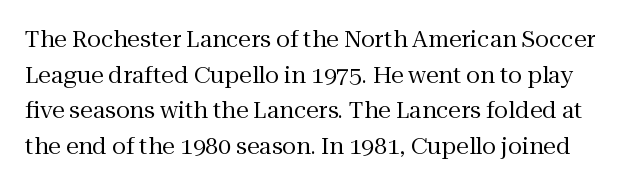
The image shows 23 px text type, upright; set normal line spacing (1.55x), normal letter spacing, not underlined.
